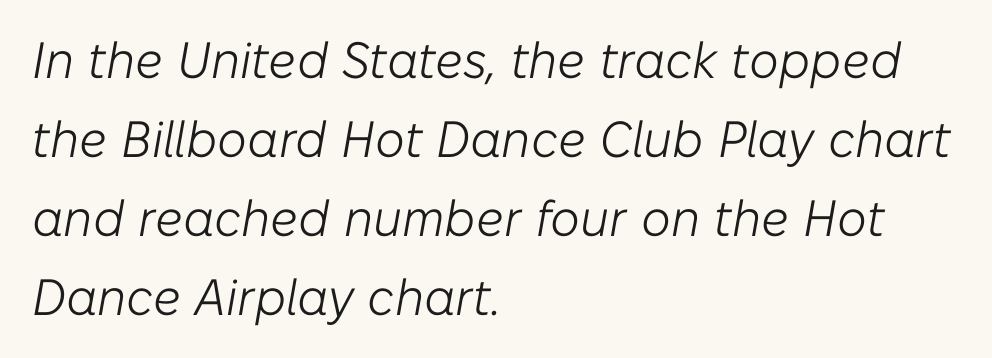
Q: Is the text bold? A: No.
Q: Is the text italic (slanted)? A: Yes, it leans right by about 10 degrees.
Q: Is the text underlined? A: No.
Q: How is the paragraph aligned? A: Left-aligned.
Q: Is the spacing between letters normal or unusually wide? A: Normal.
Q: Is the spacing between lines tight, normal or loose? A: Normal.
Q: Width (condensed, normal, or wide)? A: Normal.
Q: Stroke contrast? A: Low.
Q: x-height? A: Medium.
Q: Monospaced? A: No.
